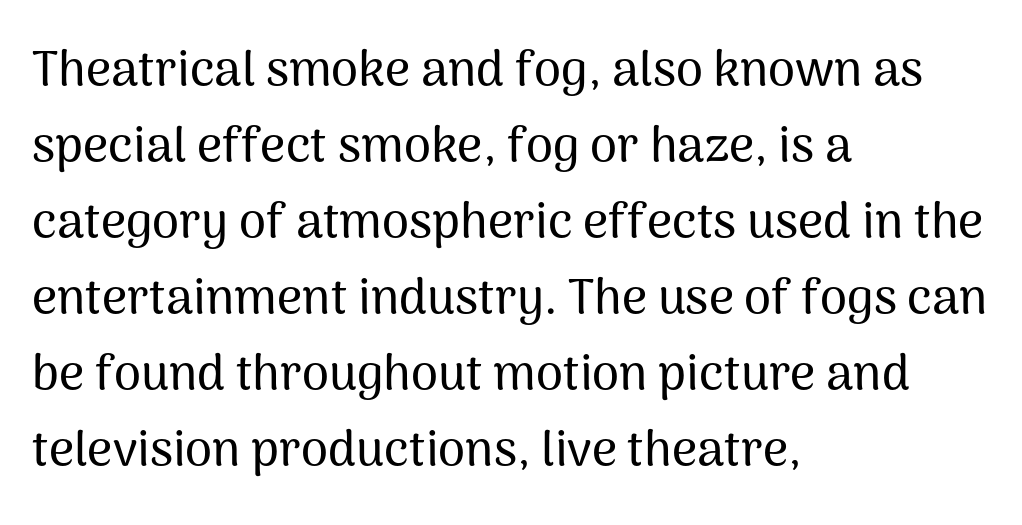
The image shows 49 px sans-serif type, upright; set left-aligned, normal line spacing (1.55x), normal letter spacing, not underlined; medium stroke contrast and a medium x-height.
